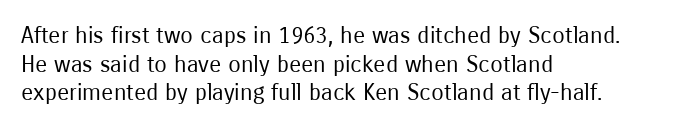
{"italic": "no", "bold": "no", "underline": "no", "align": "left", "line_spacing_ratio": 1.24, "letter_spacing": "normal", "letter_spacing_em": 0.0, "glyph_px": 23}
